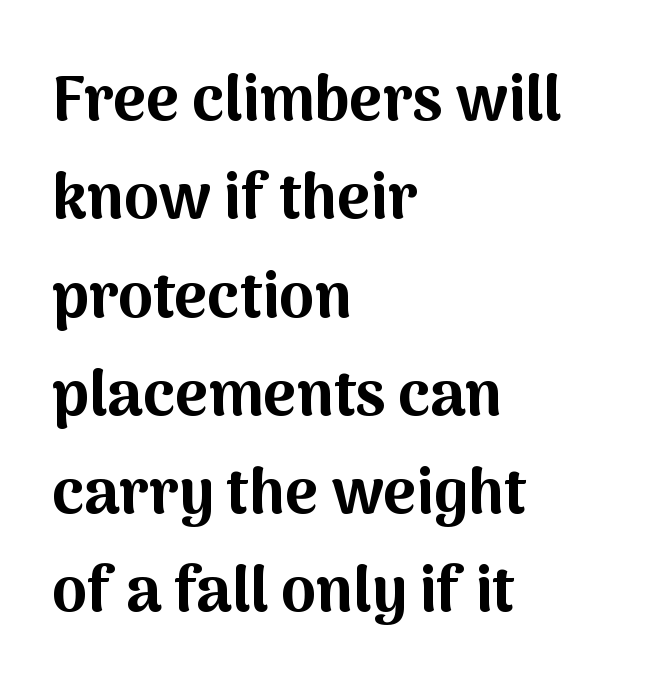
The image shows 63 px bold sans-serif type, upright; set left-aligned, normal line spacing (1.56x), normal letter spacing, not underlined; medium stroke contrast and a medium x-height.
